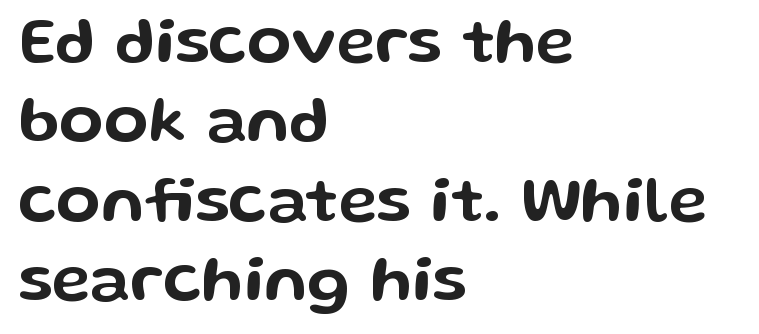
Q: Is the text italic (slanted)? A: No, it is upright.
Q: Is the typeface a serif or a sans-serif typeface? A: Sans-serif.
Q: Is the text underlined? A: No.
Q: How is the paragraph aligned? A: Left-aligned.
Q: Is the spacing between letters normal or unusually wide? A: Normal.
Q: Width (condensed, normal, or wide)? A: Wide.
Q: Stroke contrast? A: Low.
Q: x-height? A: Medium.
Q: Monospaced? A: No.
